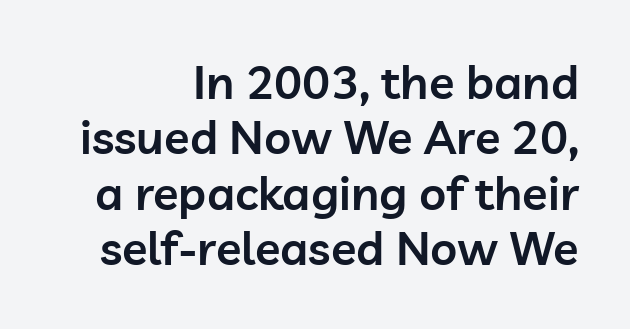
{"serif": "no", "italic": "no", "bold": "semi", "weight": "semibold", "width": "normal", "stroke_contrast": "low", "x_height": "medium", "monospaced": "no", "underline": "no", "align": "right", "line_spacing_ratio": 1.18, "letter_spacing": "normal", "letter_spacing_em": 0.0, "glyph_px": 47}
